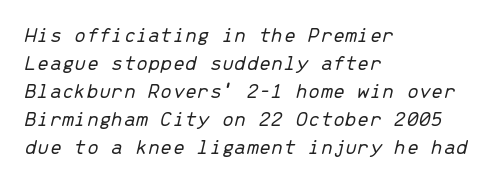
The image shows 22 px text type, italic (leaning right); set left-aligned, normal line spacing (1.27x), normal letter spacing, not underlined.
